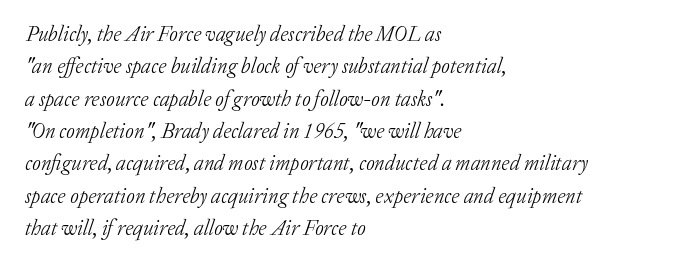
The line texture is even and compact thanks to regular tracking. No chunkiness to these letters — they're not bold. Notice how the stems are inclined rather than vertical — that's the hallmark of italics. How would I describe the line gaps? Plain and ordinary.
